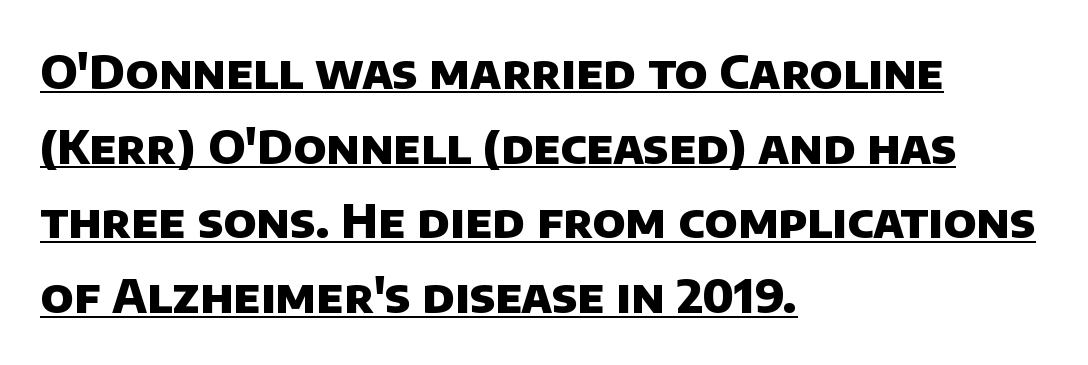
{"serif": "no", "bold": "yes", "weight": "heavy", "width": "normal", "stroke_contrast": "low", "x_height": "large", "monospaced": "no", "underline": "yes", "align": "left", "line_spacing": "normal", "line_spacing_ratio": 1.59, "letter_spacing": "normal", "letter_spacing_em": 0.0, "glyph_px": 47}
